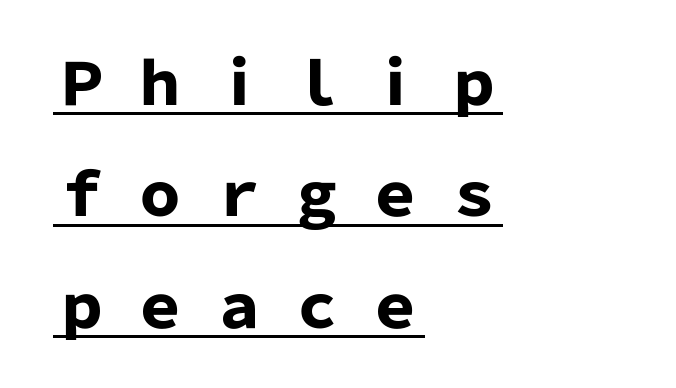
{"serif": "no", "italic": "no", "bold": "yes", "weight": "heavy", "width": "normal", "stroke_contrast": "low", "x_height": "medium", "monospaced": "no", "underline": "yes", "align": "left", "line_spacing": "loose", "line_spacing_ratio": 1.92, "letter_spacing": "wide", "letter_spacing_em": 0.35, "glyph_px": 58}
